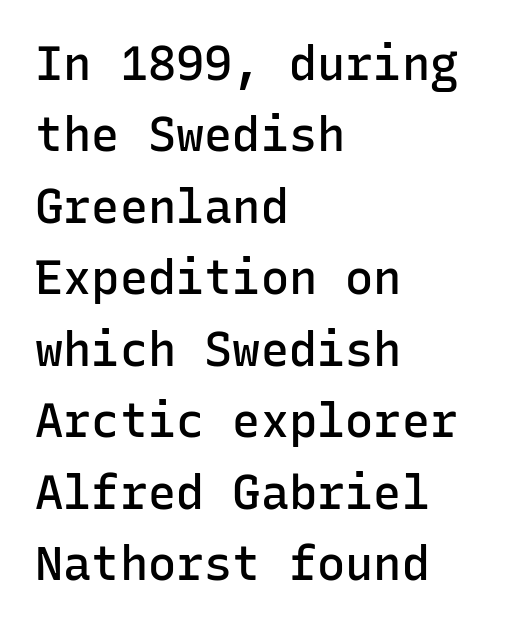
Clear beneath every line of the passage. These lines sit exactly where default settings would place them. Is the type bold? Partly — it's a semibold, heavier than regular but not fully bold. Each word holds together tightly as a unit, with standard inter-letter gaps.
